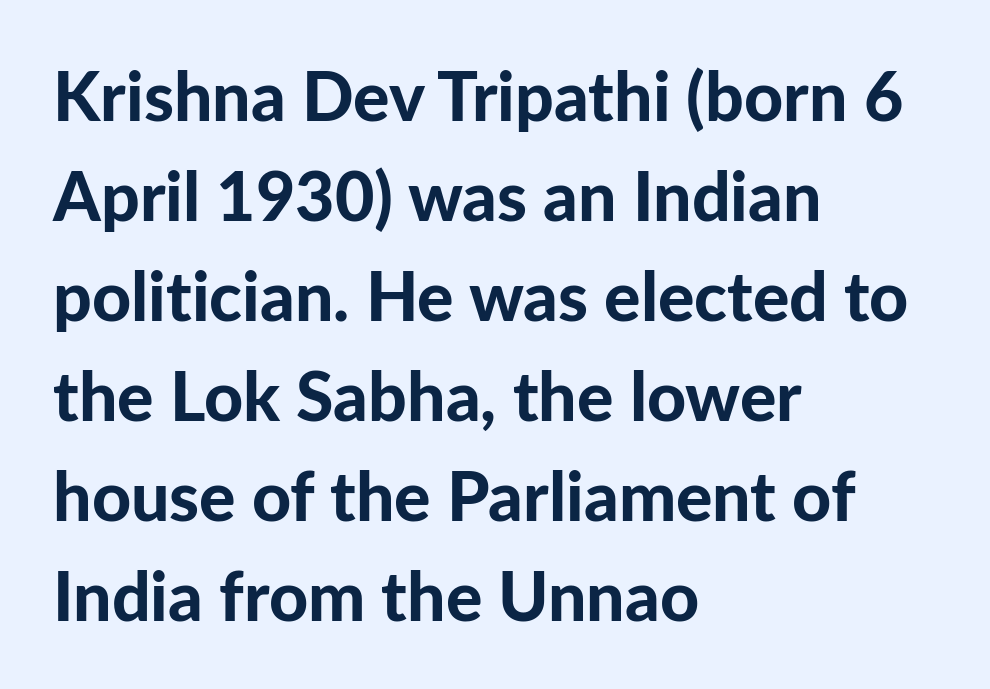
The image shows 68 px bold sans-serif type, upright; set left-aligned, normal line spacing (1.47x), normal letter spacing, not underlined; low stroke contrast and a medium x-height.
